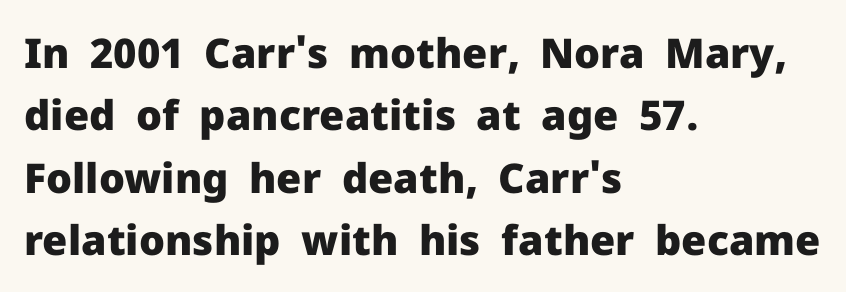
The image shows 41 px heavy sans-serif type, upright; set left-aligned, normal line spacing (1.52x), normal letter spacing, not underlined; low stroke contrast and a medium x-height.
